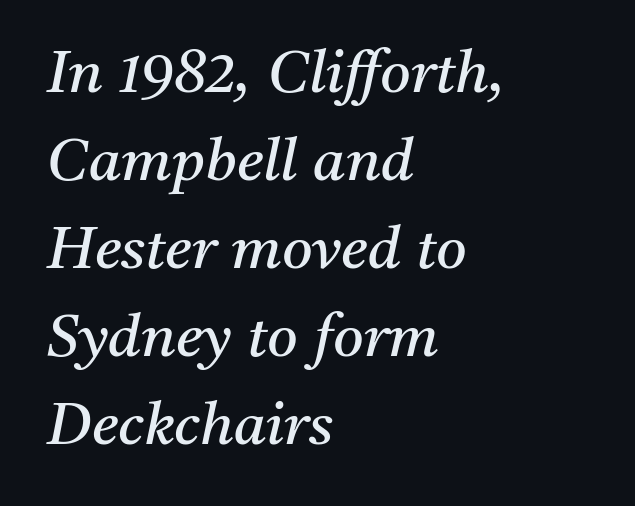
{"serif": "yes", "italic": "yes", "lean": "right", "slant_degrees": 11, "bold": "no", "weight": "regular", "width": "normal", "stroke_contrast": "medium", "x_height": "medium", "monospaced": "no", "underline": "no", "align": "left", "line_spacing": "normal", "line_spacing_ratio": 1.49, "letter_spacing": "normal", "letter_spacing_em": 0.0, "glyph_px": 59}
